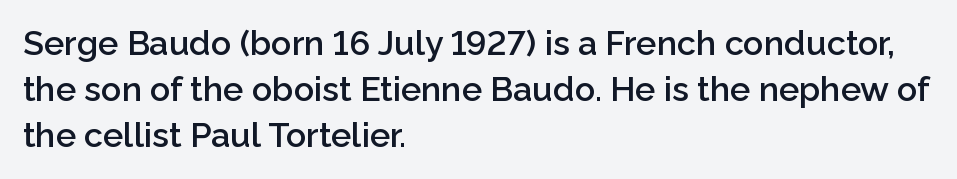
{"serif": "no", "italic": "no", "bold": "semi", "weight": "semibold", "width": "normal", "stroke_contrast": "low", "x_height": "medium", "monospaced": "no", "underline": "no", "align": "left", "line_spacing": "normal", "line_spacing_ratio": 1.36, "letter_spacing": "normal", "letter_spacing_em": 0.0, "glyph_px": 34}
